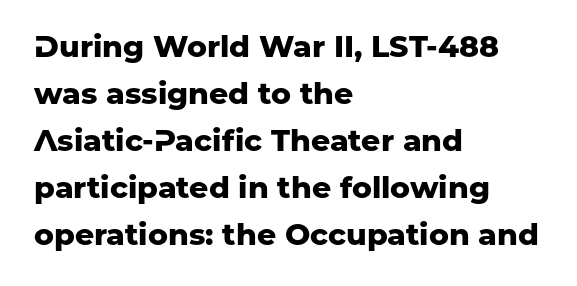
The image shows 30 px heavy sans-serif type, upright; set left-aligned, normal line spacing (1.57x), normal letter spacing, not underlined; low stroke contrast and a medium x-height.
